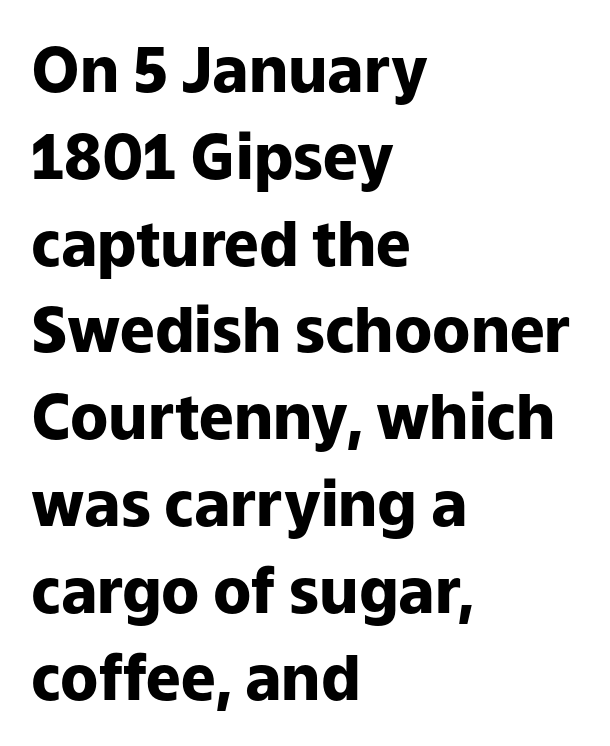
{"serif": "no", "italic": "no", "bold": "yes", "weight": "heavy", "width": "normal", "stroke_contrast": "low", "x_height": "medium", "monospaced": "no", "underline": "no", "align": "left", "line_spacing": "normal", "line_spacing_ratio": 1.4, "letter_spacing": "normal", "letter_spacing_em": 0.0, "glyph_px": 62}
